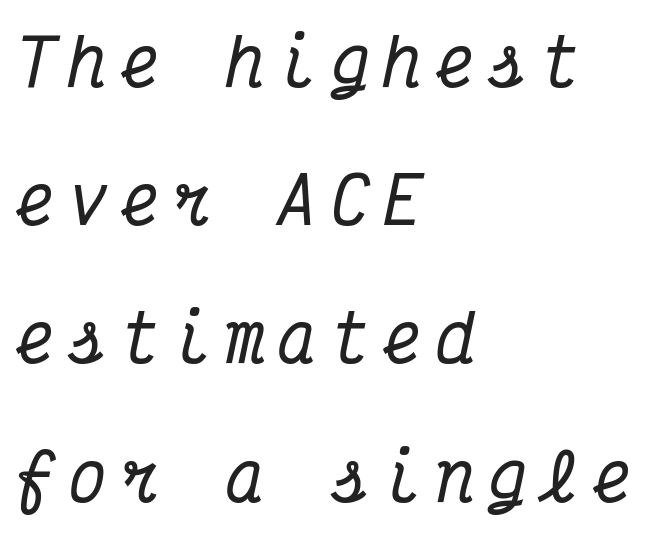
The image shows 64 px condensed serif type, italic (leaning right), monospaced; set left-aligned, loose line spacing (2.16x), unusually wide letter spacing (+0.22 em), not underlined; medium stroke contrast and a medium x-height.
